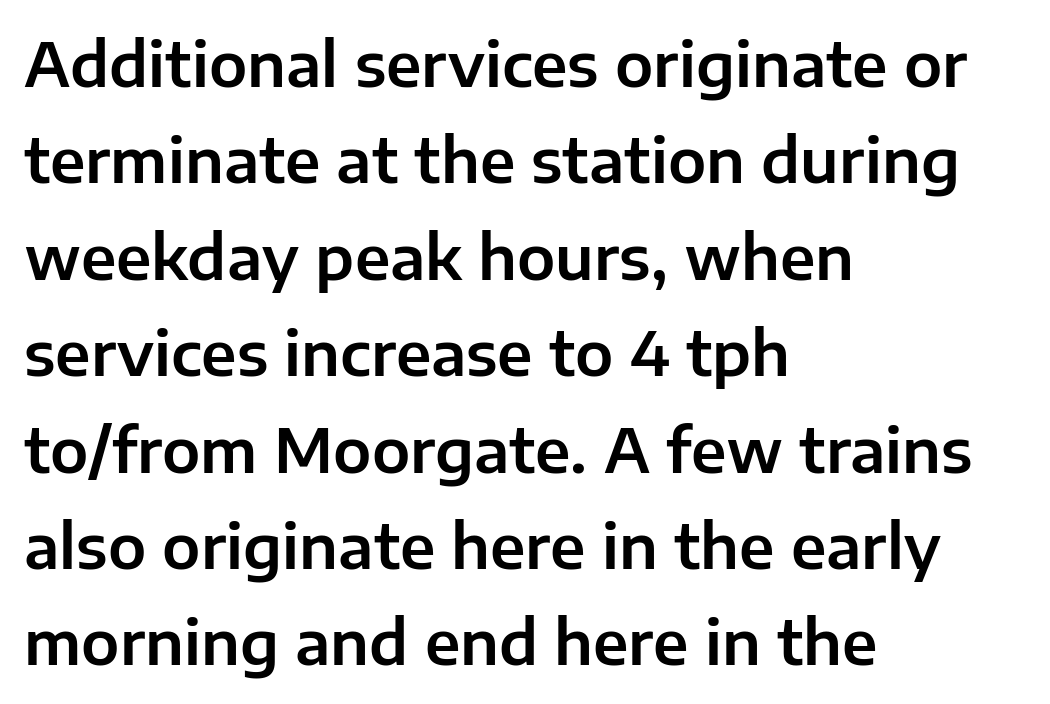
Q: Is the text italic (slanted)? A: No, it is upright.
Q: Is the typeface a serif or a sans-serif typeface? A: Sans-serif.
Q: Is the text underlined? A: No.
Q: How is the paragraph aligned? A: Left-aligned.
Q: Is the spacing between letters normal or unusually wide? A: Normal.
Q: Is the spacing between lines tight, normal or loose? A: Normal.
Q: Width (condensed, normal, or wide)? A: Normal.
Q: Stroke contrast? A: Low.
Q: x-height? A: Medium.
Q: Monospaced? A: No.
